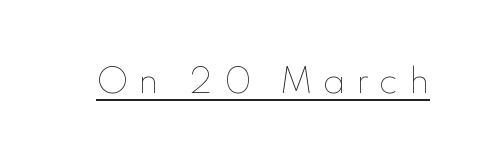
Q: Is the text bold? A: No.
Q: Is the text italic (slanted)? A: No, it is upright.
Q: Is the text underlined? A: Yes.
Q: Is the spacing between letters normal or unusually wide? A: Unusually wide.
Q: Width (condensed, normal, or wide)? A: Normal.
Q: x-height? A: Small.
Q: Monospaced? A: No.
